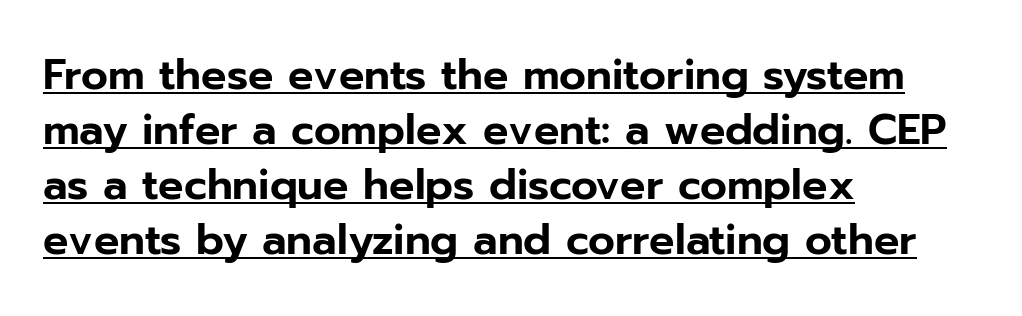
{"serif": "no", "italic": "no", "width": "normal", "stroke_contrast": "low", "x_height": "medium", "monospaced": "no", "underline": "yes", "align": "left", "line_spacing": "normal", "line_spacing_ratio": 1.31, "letter_spacing": "normal", "letter_spacing_em": 0.0, "glyph_px": 42}
